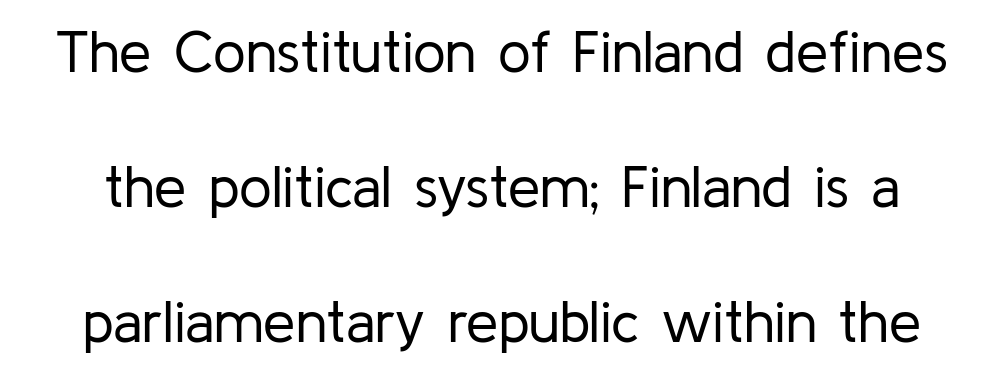
Q: Is the text bold? A: No.
Q: Is the text italic (slanted)? A: No, it is upright.
Q: Is the typeface a serif or a sans-serif typeface? A: Sans-serif.
Q: Is the text underlined? A: No.
Q: Is the spacing between letters normal or unusually wide? A: Normal.
Q: Is the spacing between lines tight, normal or loose? A: Loose.
Q: Width (condensed, normal, or wide)? A: Normal.
Q: Stroke contrast? A: Low.
Q: x-height? A: Medium.
Q: Monospaced? A: No.
